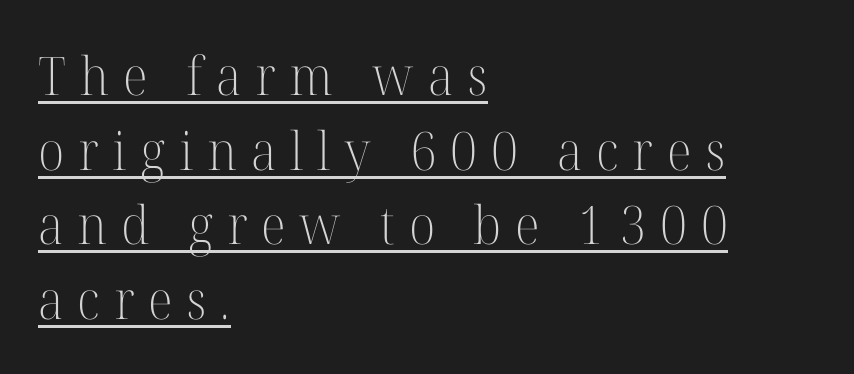
{"serif": "yes", "italic": "no", "bold": "no", "weight": "light", "width": "normal", "stroke_contrast": "high", "x_height": "medium", "monospaced": "no", "underline": "yes", "align": "left", "line_spacing": "normal", "line_spacing_ratio": 1.41, "letter_spacing": "wide", "letter_spacing_em": 0.26, "glyph_px": 53}
